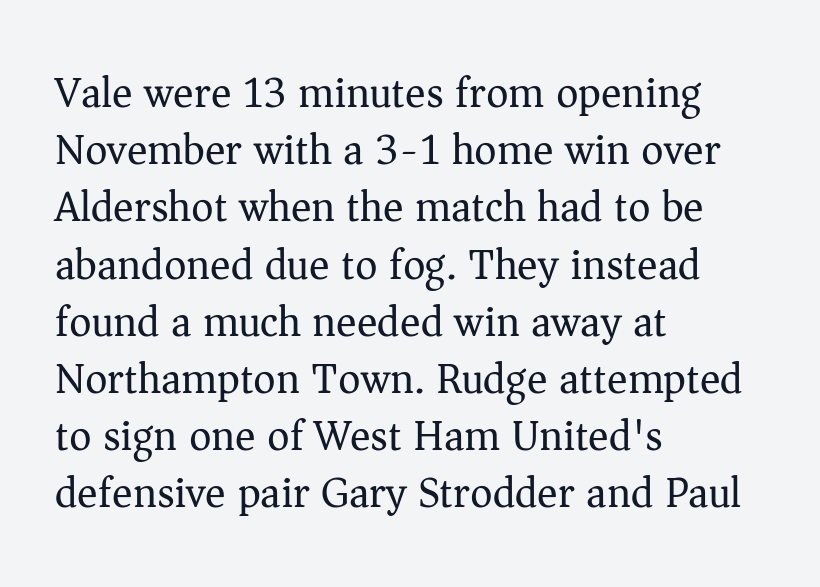
{"serif": "yes", "italic": "no", "bold": "no", "weight": "regular", "width": "normal", "stroke_contrast": "medium", "x_height": "medium", "monospaced": "no", "underline": "no", "align": "left", "line_spacing": "normal", "line_spacing_ratio": 1.33, "letter_spacing": "normal", "letter_spacing_em": 0.0, "glyph_px": 43}
